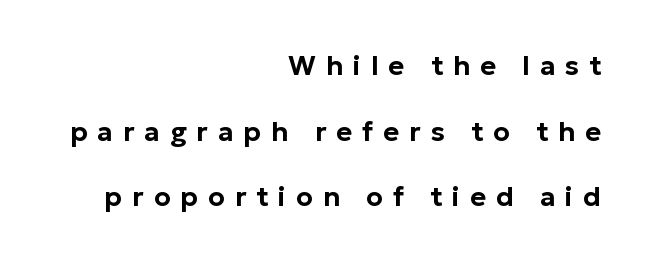
Q: Is the text italic (slanted)? A: No, it is upright.
Q: Is the text underlined? A: No.
Q: How is the paragraph aligned? A: Right-aligned.
Q: Is the spacing between letters normal or unusually wide? A: Unusually wide.
Q: Is the spacing between lines tight, normal or loose? A: Loose.
